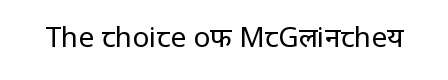
The image shows 28 px regular-weight, condensed sans-serif type, upright; set normal letter spacing, not underlined; low stroke contrast and a large x-height.
